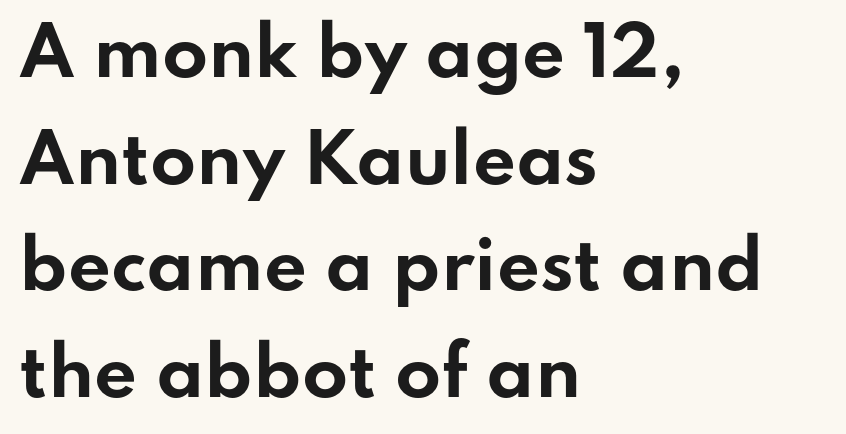
The letters sit at their default tracking, neither squeezed nor spread. The space between consecutive lines is moderate. Just letters on the line, the space beneath them empty. I'd describe the lettering as bold — thick and assertive.
